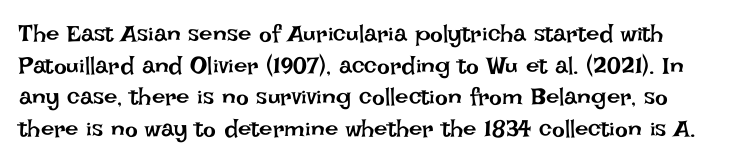
{"italic": "no", "bold": "no", "underline": "no", "line_spacing": "normal", "line_spacing_ratio": 1.32, "letter_spacing": "normal", "letter_spacing_em": 0.0, "glyph_px": 24}
